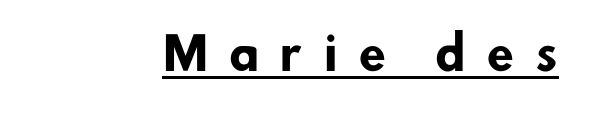
Q: Is the text bold? A: Yes.
Q: Is the typeface a serif or a sans-serif typeface? A: Sans-serif.
Q: Is the text underlined? A: Yes.
Q: Is the spacing between letters normal or unusually wide? A: Unusually wide.
Q: Width (condensed, normal, or wide)? A: Normal.
Q: Stroke contrast? A: Low.
Q: x-height? A: Small.
Q: Monospaced? A: No.
